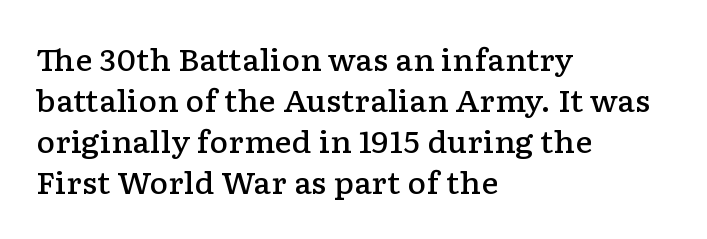
The space between consecutive lines is moderate. Bare-footed words on every line. When letters stand straight like this, we call the style roman or upright. Is this a sans? No — the strokes have serifs.
